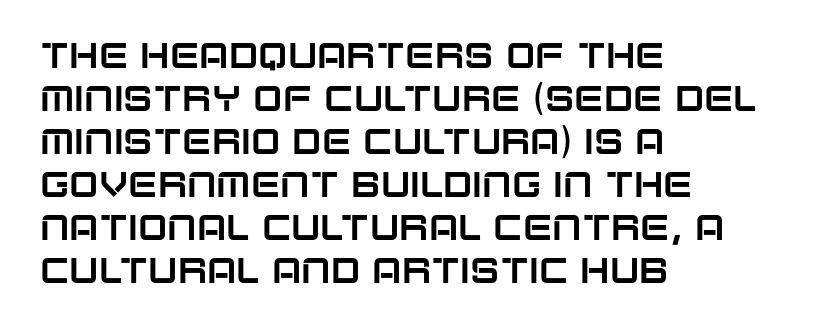
The passage shown is typeset with a sans-serif family. Looks like regular typesetting: each glyph gets only the width it needs. Spacing between characters is what you'd get straight out of the box. Words float on clear page, feet unadorned. The lines in this sample share a left origin and differ only in where they stop. In terms of posture, this sample is upright.
